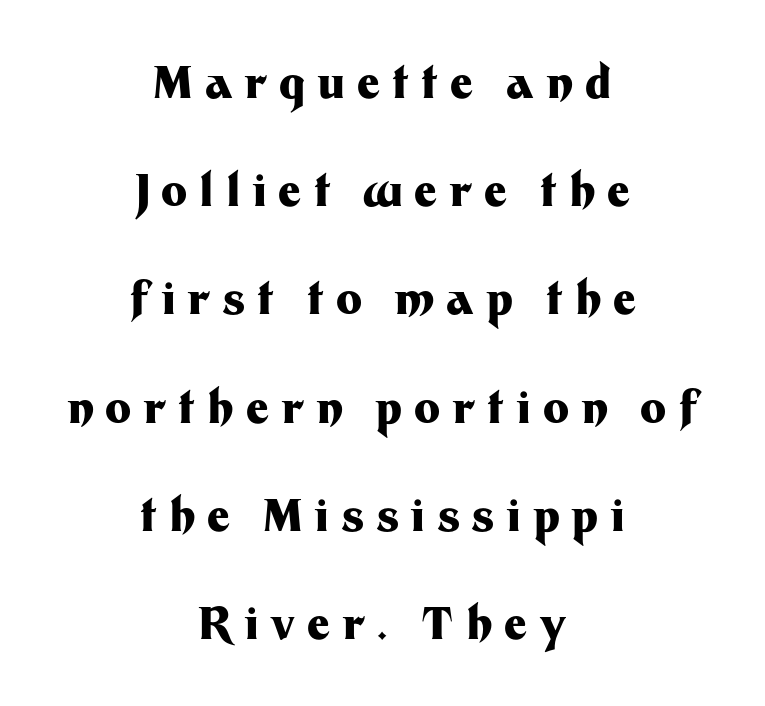
Emphasis by weight is at full strength: bold. Line starts and ends both wander, symmetrically. You can tell from the bare stems that sans-serif type was used. Underlining? Definitely not there. This sample uses expanded letter spacing, leaving extra air between glyphs.
